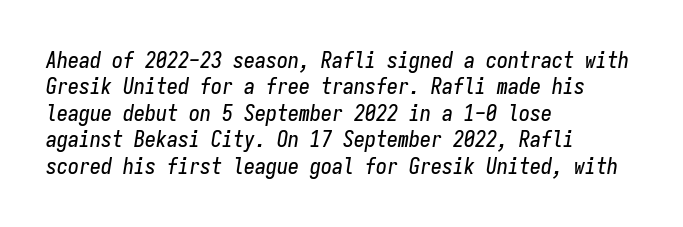
An italicized treatment has been applied to the whole sample. Short and long lines alike share a common starting point at left. No extra tracking has been applied to these lines. Plain, unruled lines of type.
